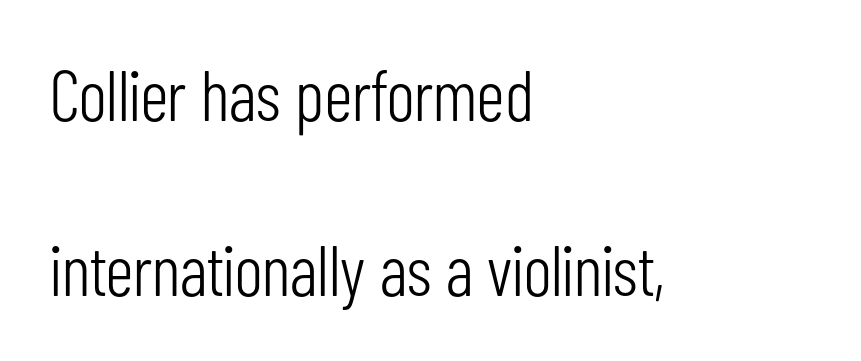
The image shows 71 px light, condensed sans-serif type, upright; set left-aligned, loose line spacing (2.46x), normal letter spacing, not underlined; low stroke contrast and a medium x-height.
